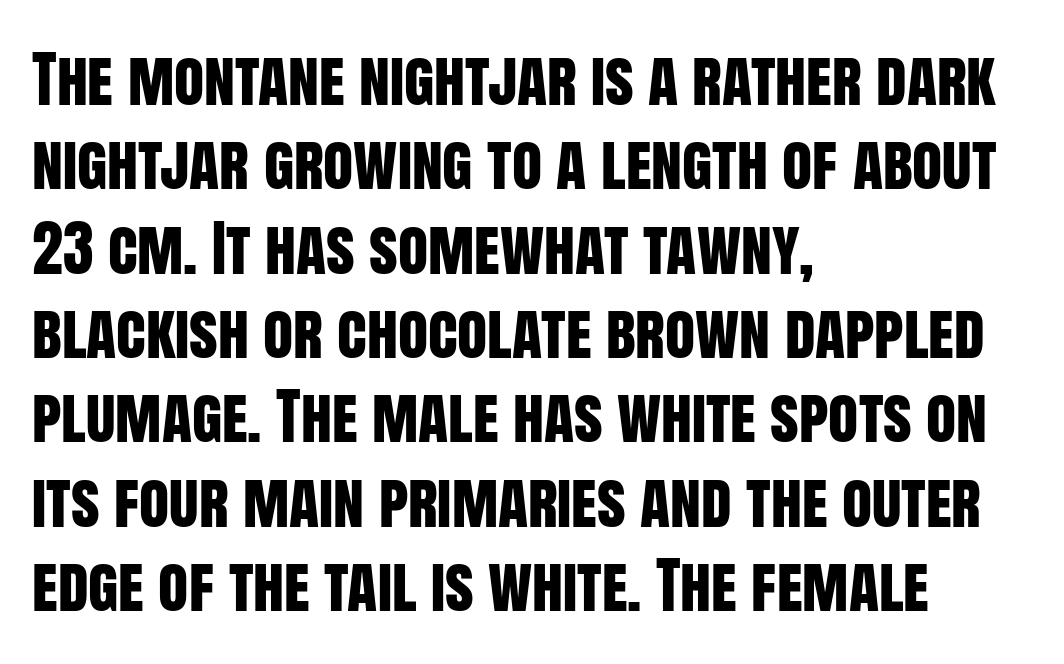
Does the type have serifs? No, each stem ends abruptly. This sample has the flowing, uneven cadence of proportional lettering. Italic? Not at all — the glyphs are vertical. Students, note that the glyphs here touch the page at normal intervals. Reading down the column, the eye jumps a familiar distance to each next line. Lines of text with bare space underneath.
